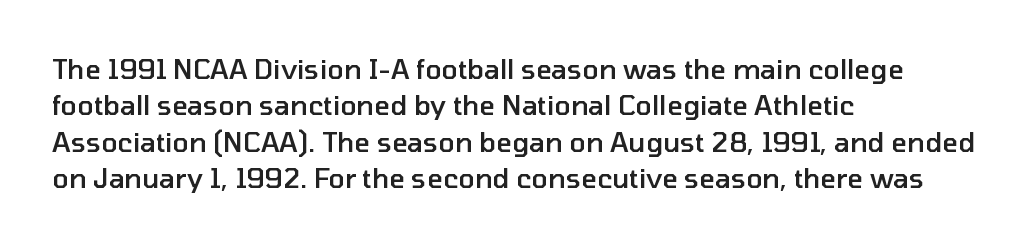
Q: Is the text bold? A: Semi-bold.
Q: Is the text italic (slanted)? A: No, it is upright.
Q: Is the text underlined? A: No.
Q: How is the paragraph aligned? A: Left-aligned.
Q: Is the spacing between letters normal or unusually wide? A: Normal.
Q: Is the spacing between lines tight, normal or loose? A: Normal.
